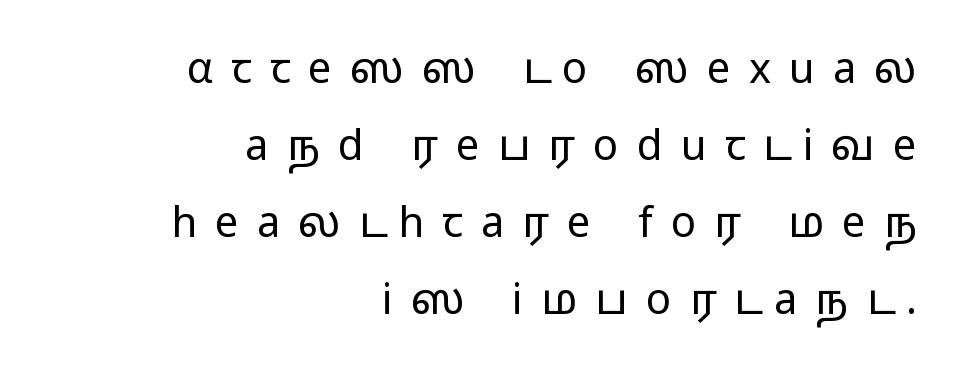
The image shows 42 px regular-weight, wide sans-serif type, upright; set right-aligned, line spacing 1.83x, unusually wide letter spacing (+0.43 em), not underlined; low stroke contrast and a medium x-height.
